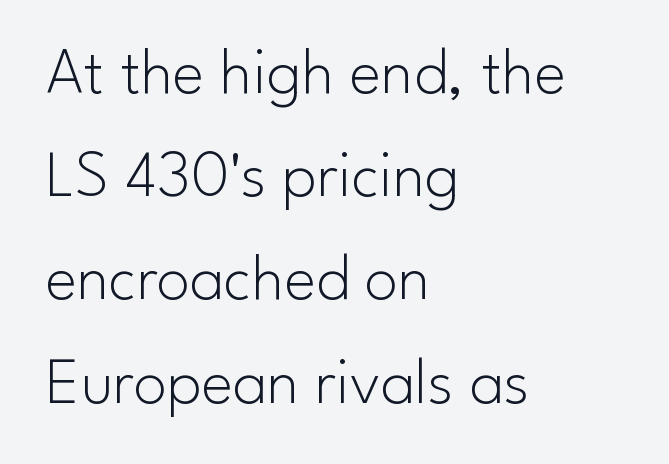
The image shows 67 px light sans-serif type, upright; set left-aligned, normal line spacing (1.54x), normal letter spacing, not underlined; low stroke contrast and a small x-height.
